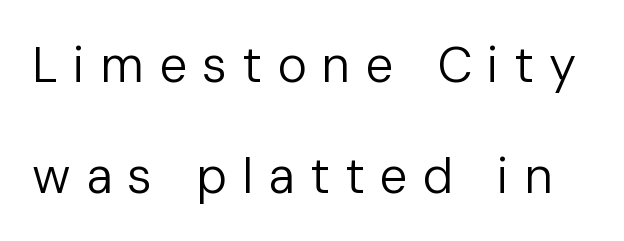
{"serif": "no", "italic": "no", "bold": "no", "weight": "regular", "width": "normal", "stroke_contrast": "low", "x_height": "medium", "monospaced": "no", "underline": "no", "line_spacing": "loose", "line_spacing_ratio": 2.22, "letter_spacing": "wide", "letter_spacing_em": 0.3, "glyph_px": 50}
